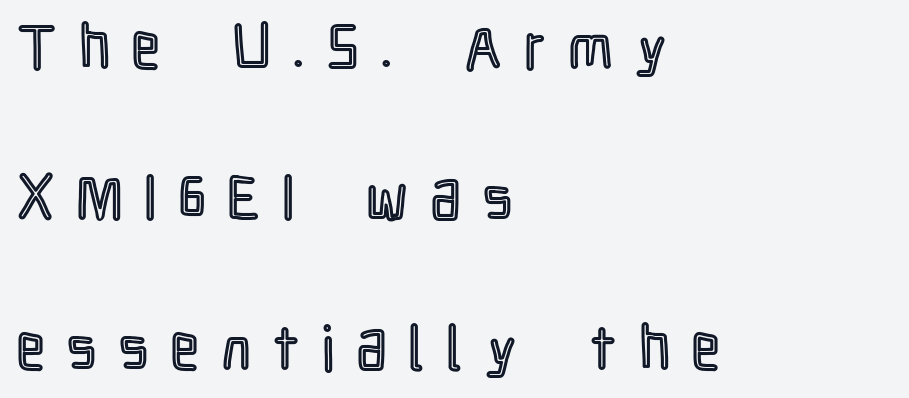
{"italic": "no", "width": "condensed", "x_height": "medium", "monospaced": "no", "underline": "no", "align": "left", "line_spacing": "loose", "line_spacing_ratio": 2.47, "letter_spacing": "wide", "letter_spacing_em": 0.38, "glyph_px": 61}
